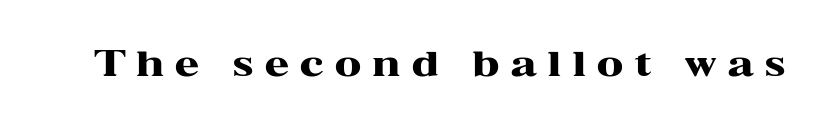
{"serif": "yes", "italic": "no", "bold": "yes", "weight": "heavy", "width": "wide", "stroke_contrast": "high", "x_height": "medium", "monospaced": "no", "underline": "no", "letter_spacing": "wide", "letter_spacing_em": 0.33, "glyph_px": 35}
